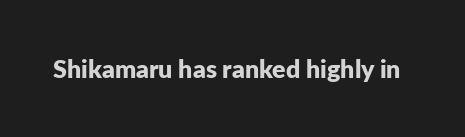
Q: Is the text bold? A: Yes.
Q: Is the text italic (slanted)? A: No, it is upright.
Q: Is the text underlined? A: No.
Q: Is the spacing between letters normal or unusually wide? A: Normal.
